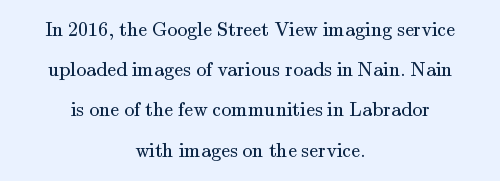
Q: Is the text bold? A: No.
Q: Is the text italic (slanted)? A: No, it is upright.
Q: Is the text underlined? A: No.
Q: How is the paragraph aligned? A: Centered.
Q: Is the spacing between letters normal or unusually wide? A: Normal.
Q: Is the spacing between lines tight, normal or loose? A: Loose.
